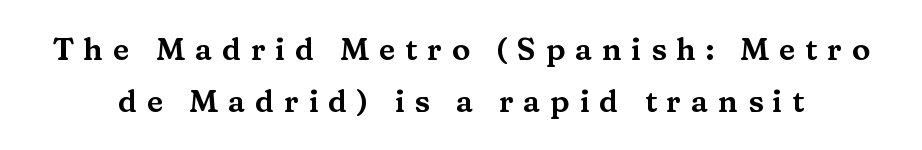
{"serif": "yes", "italic": "no", "width": "wide", "stroke_contrast": "medium", "x_height": "medium", "monospaced": "no", "underline": "no", "line_spacing": "normal", "line_spacing_ratio": 1.68, "letter_spacing": "wide", "letter_spacing_em": 0.31, "glyph_px": 31}
